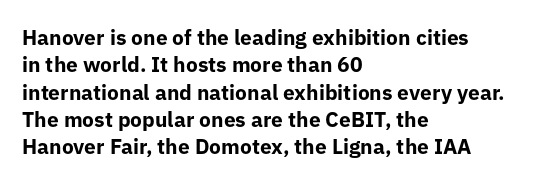
Q: Is the text bold? A: Yes.
Q: Is the text italic (slanted)? A: No, it is upright.
Q: Is the text underlined? A: No.
Q: How is the paragraph aligned? A: Left-aligned.
Q: Is the spacing between letters normal or unusually wide? A: Normal.
Q: Is the spacing between lines tight, normal or loose? A: Normal.
